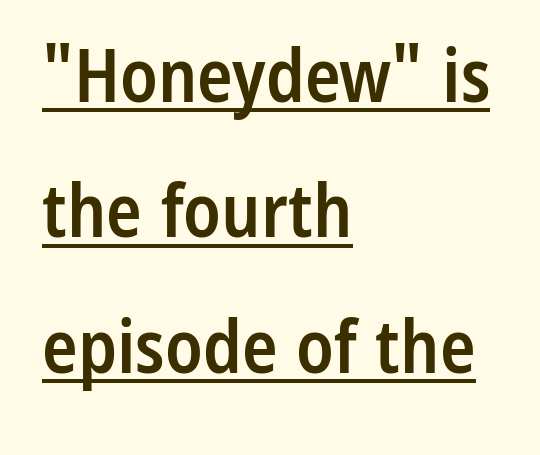
The image shows 74 px semibold, condensed sans-serif type, upright; set left-aligned, line spacing 1.83x, normal letter spacing, underlined; low stroke contrast and a medium x-height.
